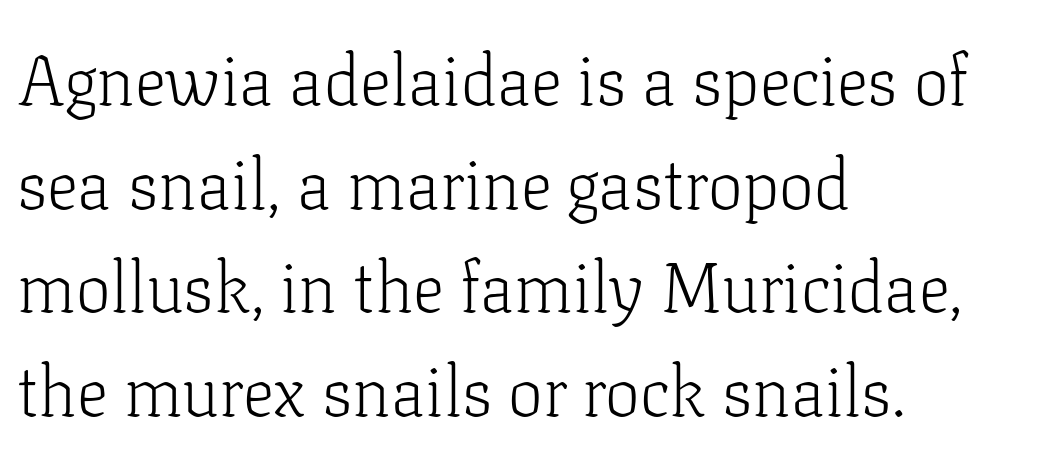
{"serif": "yes", "italic": "no", "bold": "no", "weight": "light", "width": "normal", "stroke_contrast": "low", "x_height": "medium", "monospaced": "no", "underline": "no", "align": "left", "line_spacing": "normal", "line_spacing_ratio": 1.48, "letter_spacing": "normal", "letter_spacing_em": 0.0, "glyph_px": 70}
